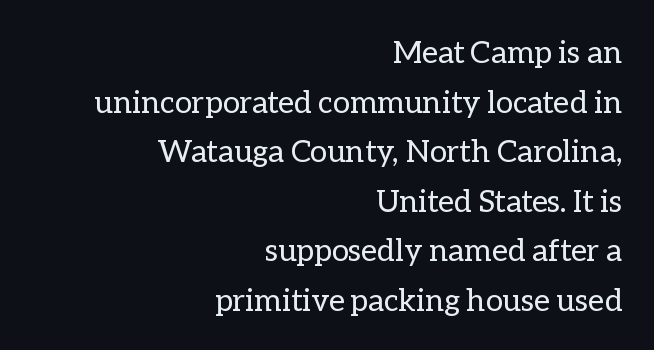
Short note: letters normally spaced. No italicization has been applied; the sample stays upright. Right-aligned paragraph, ragged on the left. Leading matches the norm, producing a regular column. Think of a printed novel: that variable character pitch is what you see here.
